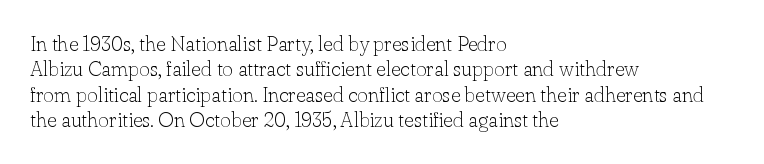
A bare baseline throughout the passage. Line beginnings align vertically; line endings do not. This sample uses plain, unmodified letter spacing. Posture: straight, roman, zero tilt. Is this a heavy cut? Hardly; it is regular or lighter.
